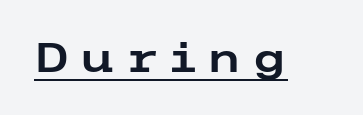
Q: Is the text italic (slanted)? A: No, it is upright.
Q: Is the typeface a serif or a sans-serif typeface? A: Sans-serif.
Q: Is the text underlined? A: Yes.
Q: Is the spacing between letters normal or unusually wide? A: Unusually wide.
Q: Width (condensed, normal, or wide)? A: Wide.
Q: Stroke contrast? A: Low.
Q: x-height? A: Medium.
